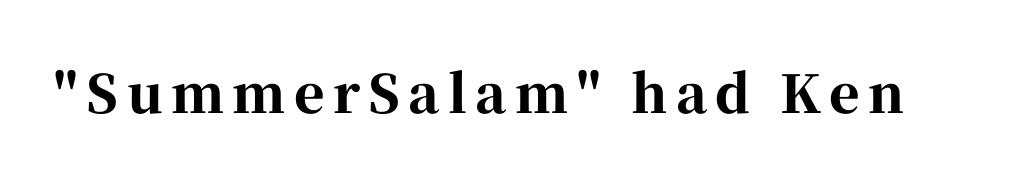
{"serif": "yes", "italic": "no", "bold": "yes", "weight": "bold", "width": "normal", "stroke_contrast": "high", "x_height": "medium", "monospaced": "no", "underline": "no", "glyph_px": 52}
